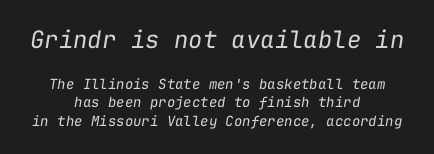
{"italic": "yes", "lean": "right", "slant_degrees": 9, "bold": "no", "underline": "no", "align": "center", "line_spacing": "normal", "line_spacing_ratio": 1.32, "letter_spacing": "normal", "letter_spacing_em": 0.0, "larger_block": "first", "size_ratio": 1.71, "glyph_px": 24}
